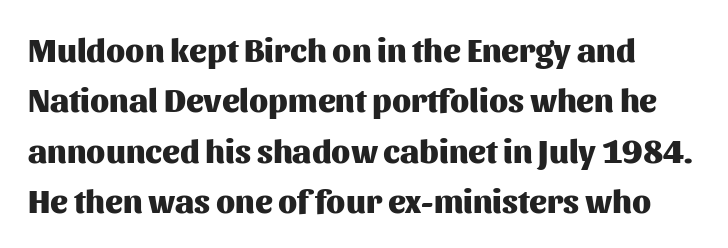
{"serif": "no", "italic": "no", "bold": "yes", "weight": "heavy", "width": "normal", "stroke_contrast": "medium", "x_height": "medium", "monospaced": "no", "underline": "no", "line_spacing": "normal", "line_spacing_ratio": 1.53, "letter_spacing": "normal", "letter_spacing_em": 0.0, "glyph_px": 33}
